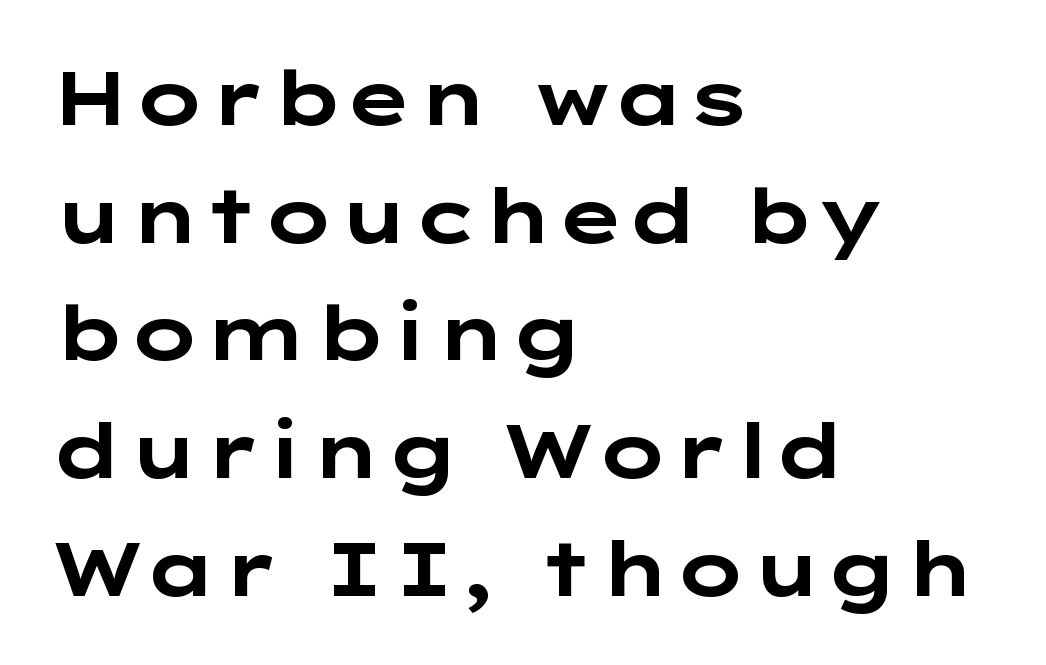
{"serif": "no", "italic": "no", "bold": "yes", "weight": "bold", "width": "wide", "stroke_contrast": "low", "x_height": "medium", "underline": "no", "align": "left", "line_spacing": "normal", "line_spacing_ratio": 1.57, "letter_spacing": "normal", "letter_spacing_em": 0.0, "glyph_px": 75}
